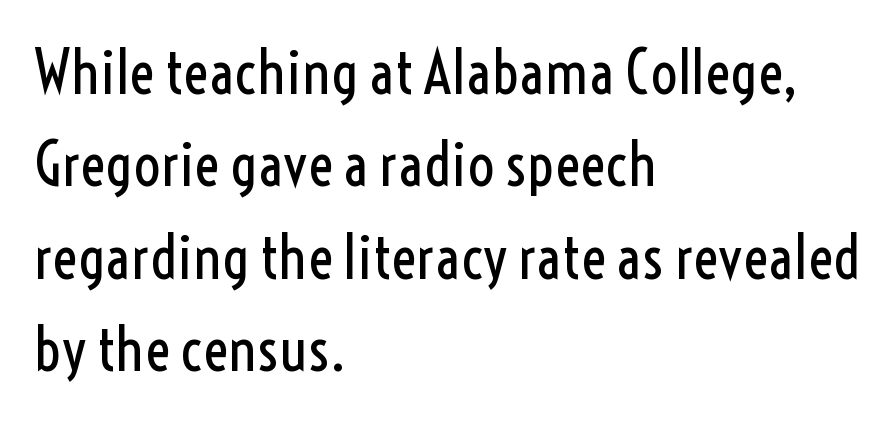
{"serif": "no", "italic": "no", "bold": "no", "weight": "regular", "width": "condensed", "x_height": "medium", "monospaced": "no", "underline": "no", "align": "left", "line_spacing": "normal", "line_spacing_ratio": 1.54, "letter_spacing": "normal", "letter_spacing_em": 0.0, "glyph_px": 60}
